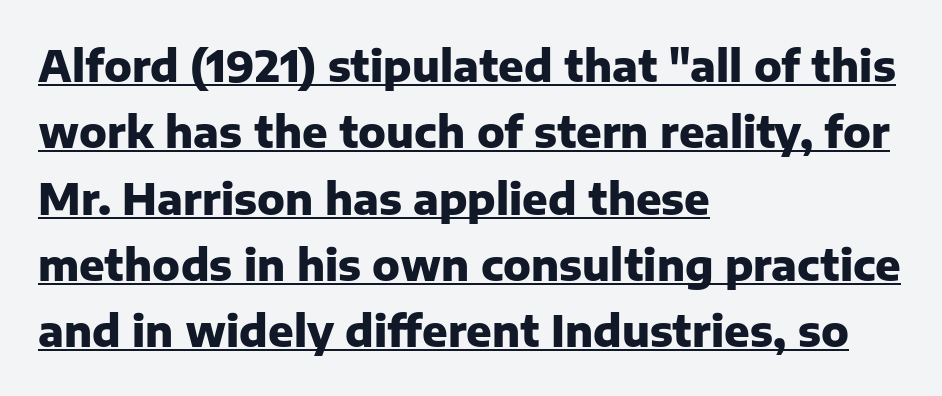
Does the lettering tilt? It doesn't — this is upright. These lines carry a lot of weight — the face is fully bold. Inter-character spacing is left at the font's built-in metrics. These lines are set flush left with a ragged right edge. Think of a printed novel: that variable character pitch is what you see here. These lines sit exactly where default settings would place them.
